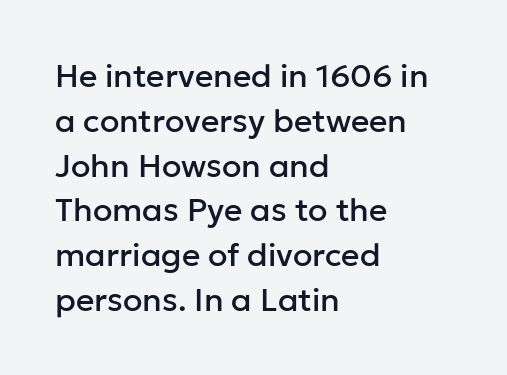
Q: Is the text italic (slanted)? A: No, it is upright.
Q: Is the typeface a serif or a sans-serif typeface? A: Sans-serif.
Q: Is the text underlined? A: No.
Q: How is the paragraph aligned? A: Left-aligned.
Q: Is the spacing between letters normal or unusually wide? A: Normal.
Q: Is the spacing between lines tight, normal or loose? A: Normal.
Q: Width (condensed, normal, or wide)? A: Normal.
Q: Stroke contrast? A: Low.
Q: x-height? A: Medium.
Q: Monospaced? A: No.
